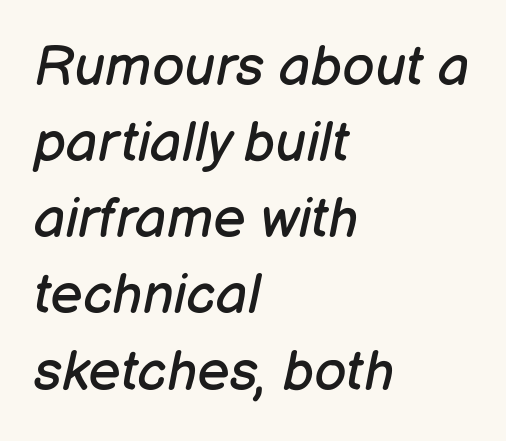
The image shows 56 px regular-weight type, italic (leaning right); set left-aligned, normal line spacing (1.36x), normal letter spacing, not underlined; low stroke contrast and a medium x-height.
